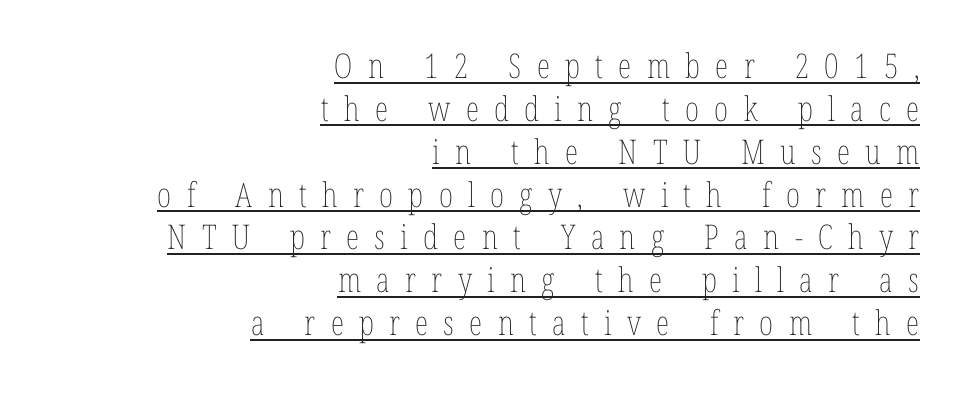
Loose tracking; the words dissolve into strings of separated letters. A quiet, ordinary-to-light weight characterises the typeface. A rule runs beneath these lines of type. This is the regular roman posture of the typeface. Vertically, the passage feels balanced, rows spaced as you'd expect. Caption: multi-line text, flush right, ragged left.
